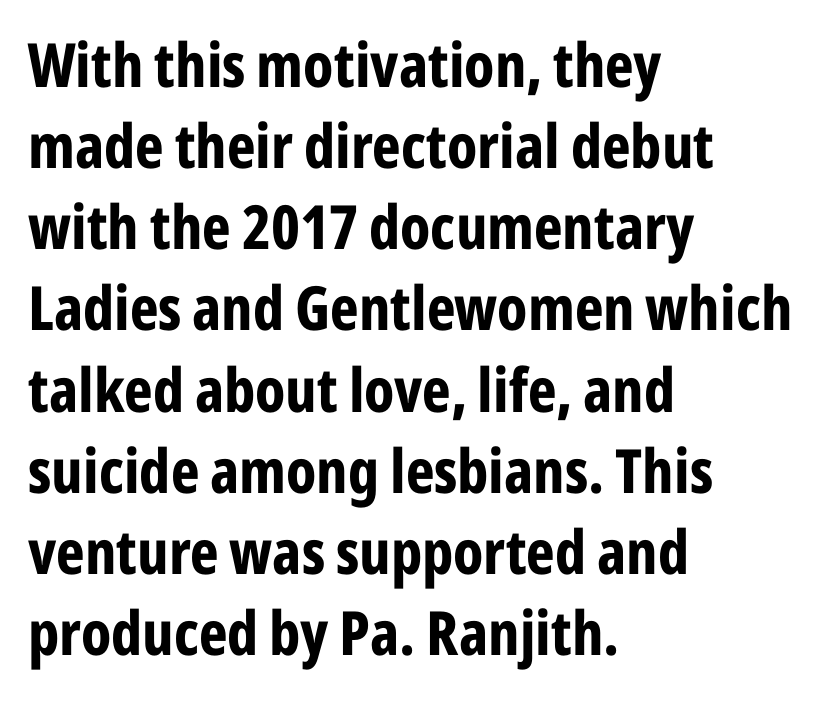
The tracking reads as untouched default to a designer's eye. Is there much room between lines? A standard amount, neither cramped nor airy. Type style note: lacks serifs. Posture: straight, roman, zero tilt. Varying glyph widths throughout — classic text-font behaviour.
